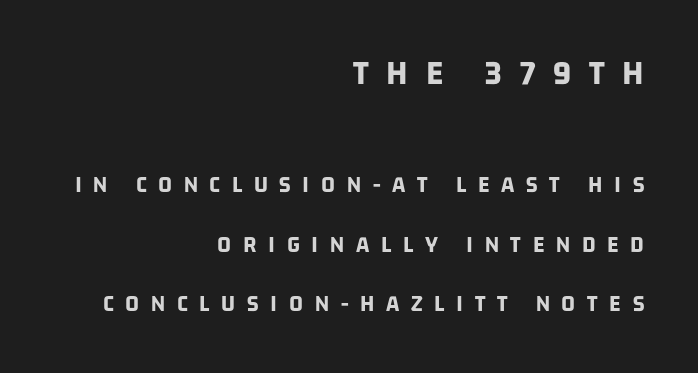
Examine the stroke ends and you'll find no serifs. The foot of each line stays bare and open. One-word summary of the alignment: right. A full-strength bold gives these letters their thick strokes. A typesetter would call this proportional, since set widths differ per character.
